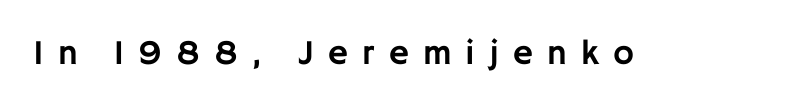
Q: Is the text italic (slanted)? A: No, it is upright.
Q: Is the typeface a serif or a sans-serif typeface? A: Sans-serif.
Q: Is the text underlined? A: No.
Q: Is the spacing between letters normal or unusually wide? A: Unusually wide.
Q: Width (condensed, normal, or wide)? A: Normal.
Q: Stroke contrast? A: Low.
Q: x-height? A: Large.
Q: Monospaced? A: No.
